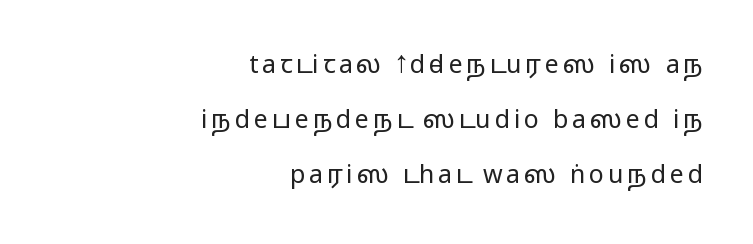
Q: Is the text italic (slanted)? A: No, it is upright.
Q: Is the text underlined? A: No.
Q: How is the paragraph aligned? A: Right-aligned.
Q: Is the spacing between lines tight, normal or loose? A: Loose.
